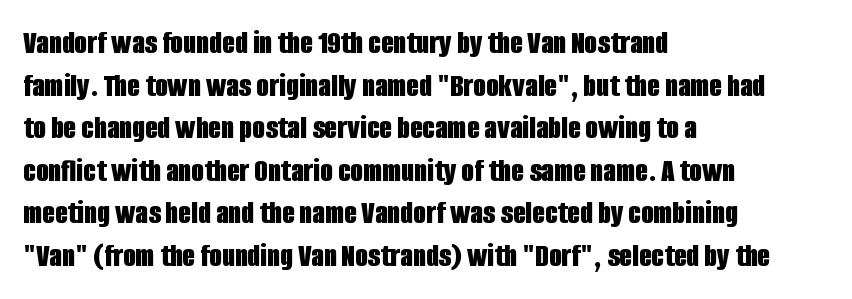
Q: Is the text bold? A: Yes.
Q: Is the text italic (slanted)? A: No, it is upright.
Q: Is the typeface a serif or a sans-serif typeface? A: Sans-serif.
Q: Is the text underlined? A: No.
Q: How is the paragraph aligned? A: Left-aligned.
Q: Is the spacing between letters normal or unusually wide? A: Normal.
Q: Is the spacing between lines tight, normal or loose? A: Normal.
Q: Width (condensed, normal, or wide)? A: Condensed.
Q: Stroke contrast? A: Low.
Q: x-height? A: Large.
Q: Monospaced? A: No.
